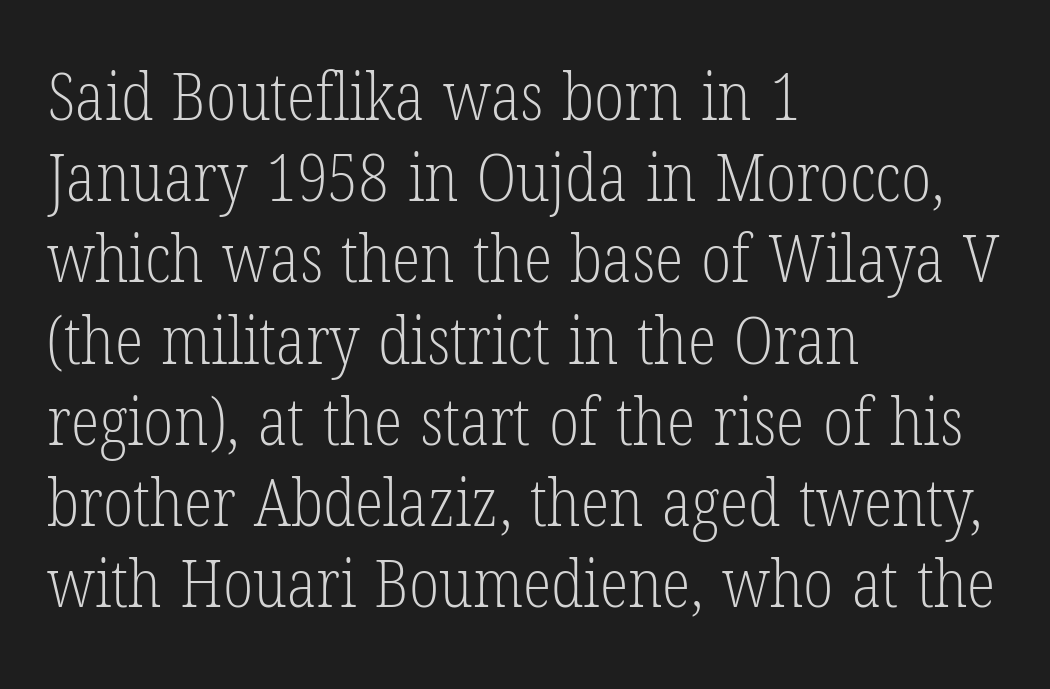
The image shows 66 px light, condensed serif type, upright; set left-aligned, line spacing 1.23x, normal letter spacing, not underlined; low stroke contrast and a medium x-height.
